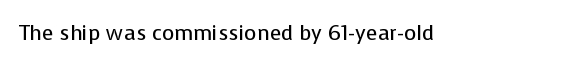
The image shows 21 px text type, upright; set normal letter spacing, not underlined.
